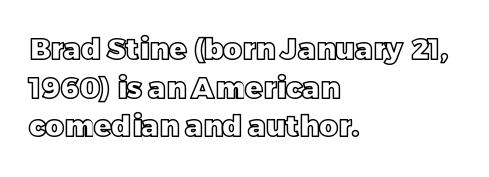
Characters follow at the spacing the type designer built in. You could not count columns in this text — the font is proportionally spaced. Notice how the stems are strictly vertical — no italics here. Underline: absent. The passage shown stacks its lines at a standard gap.
